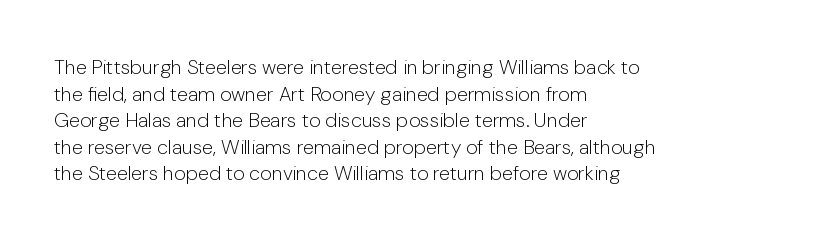
The image shows 20 px text type, upright; set left-aligned, normal line spacing (1.33x), normal letter spacing, not underlined.
